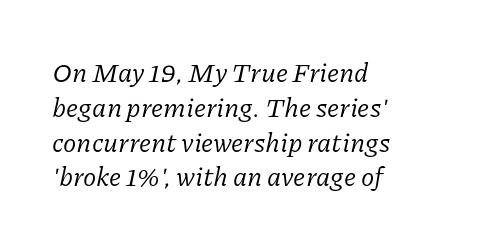
{"italic": "yes", "lean": "right", "slant_degrees": 11, "bold": "no", "underline": "no", "align": "left", "line_spacing": "normal", "line_spacing_ratio": 1.29, "letter_spacing": "normal", "letter_spacing_em": 0.0, "glyph_px": 27}
